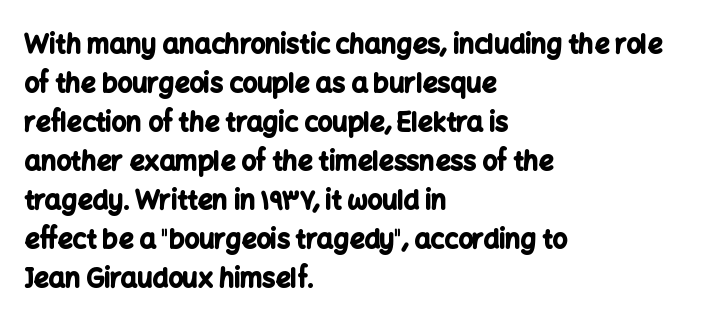
Q: Is the text bold? A: Yes.
Q: Is the text italic (slanted)? A: No, it is upright.
Q: Is the text underlined? A: No.
Q: How is the paragraph aligned? A: Left-aligned.
Q: Is the spacing between letters normal or unusually wide? A: Normal.
Q: Is the spacing between lines tight, normal or loose? A: Normal.
